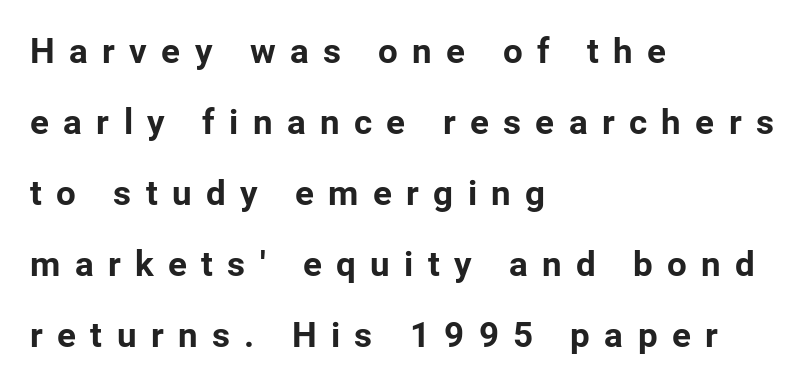
The image shows 35 px bold sans-serif type, upright; set left-aligned, loose line spacing (2.03x), unusually wide letter spacing (+0.41 em), not underlined; low stroke contrast and a medium x-height.
